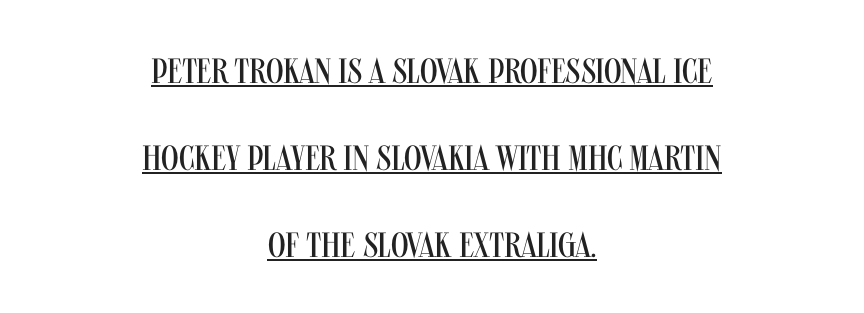
{"serif": "no", "italic": "no", "bold": "no", "weight": "regular", "width": "condensed", "stroke_contrast": "medium", "x_height": "large", "monospaced": "no", "underline": "yes", "align": "center", "line_spacing": "loose", "line_spacing_ratio": 2.49, "letter_spacing": "normal", "letter_spacing_em": 0.0, "glyph_px": 35}
